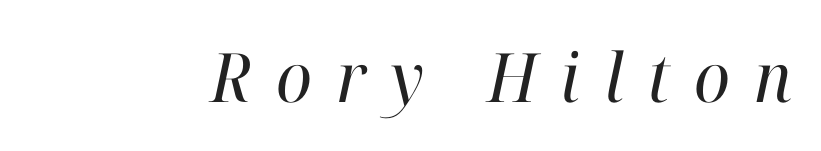
The image shows 68 px regular-weight serif type, italic (leaning right); set unusually wide letter spacing (+0.35 em), not underlined; high stroke contrast and a medium x-height.
